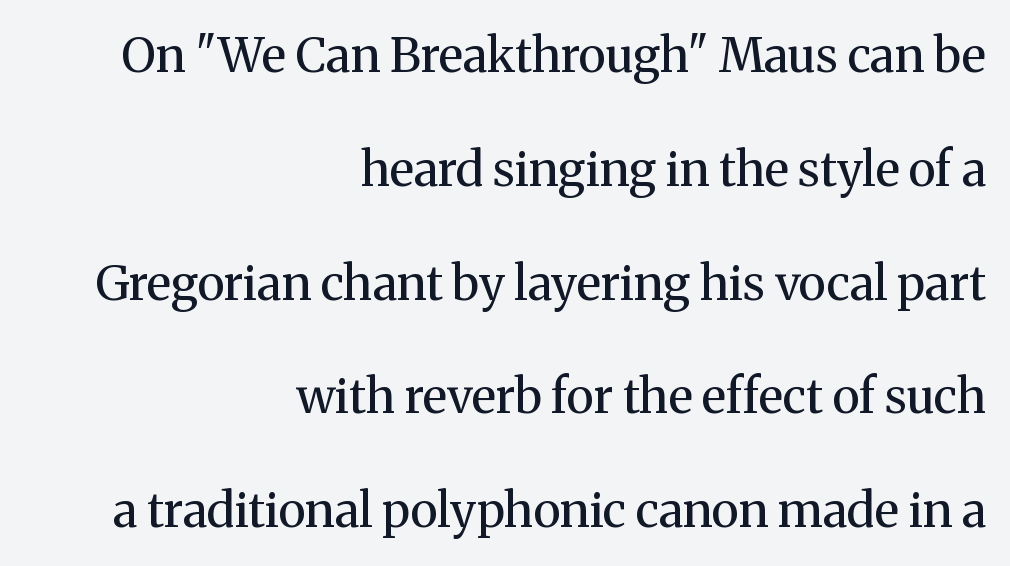
Unmarked baselines from the first word to the last. These lines are rendered in a variable-pitch font. Stroke mass is kept to a normal reading level or below. Honestly, the rows look like they've been pulled way apart. Glyph-to-glyph distance matches everyday printed text. Observe the serifs anchoring each vertical stroke in this sample.
